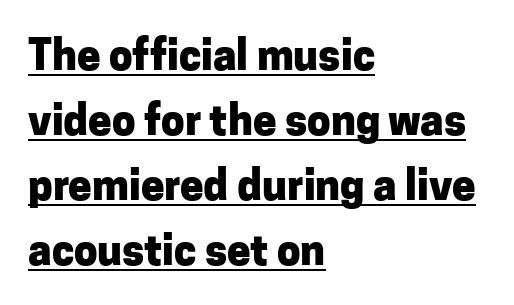
The image shows 42 px heavy sans-serif type, upright; set left-aligned, normal line spacing (1.55x), normal letter spacing, underlined; low stroke contrast and a medium x-height.
